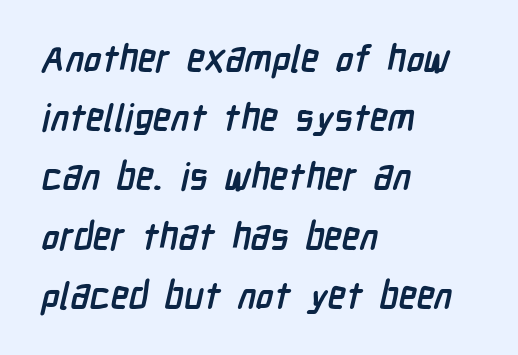
Q: Is the text bold? A: Yes.
Q: Is the typeface a serif or a sans-serif typeface? A: Sans-serif.
Q: Is the text underlined? A: No.
Q: How is the paragraph aligned? A: Left-aligned.
Q: Is the spacing between letters normal or unusually wide? A: Normal.
Q: Is the spacing between lines tight, normal or loose? A: Normal.
Q: Width (condensed, normal, or wide)? A: Condensed.
Q: Stroke contrast? A: Low.
Q: x-height? A: Medium.
Q: Monospaced? A: No.
